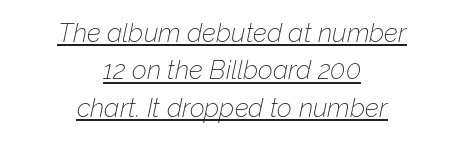
The image shows 26 px text type, italic (leaning right); set centered, normal line spacing (1.44x), normal letter spacing, underlined.
